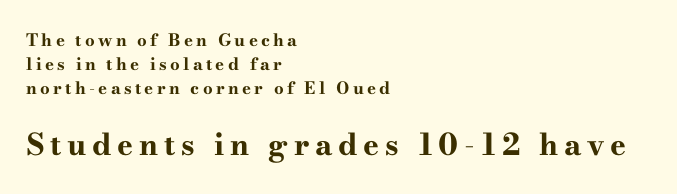
Q: Is the text bold? A: Yes.
Q: Is the text italic (slanted)? A: No, it is upright.
Q: Is the typeface a serif or a sans-serif typeface? A: Serif.
Q: Is the text underlined? A: No.
Q: How is the paragraph aligned? A: Left-aligned.
Q: Is the spacing between lines tight, normal or loose? A: Normal.
Q: Which block of text is set in a larger size, the first (top) or the second (bottom)? A: The second (bottom) one.
Q: Width (condensed, normal, or wide)? A: Wide.
Q: Stroke contrast? A: High.
Q: x-height? A: Small.
Q: Monospaced? A: No.
